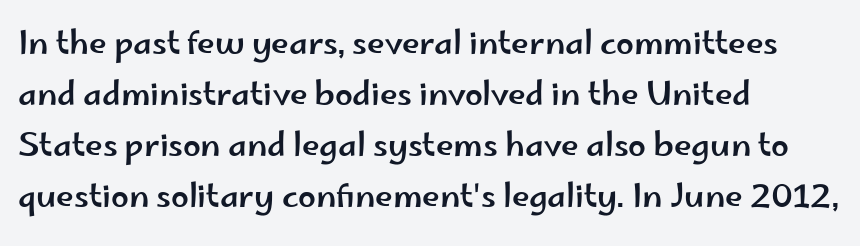
Q: Is the text italic (slanted)? A: No, it is upright.
Q: Is the typeface a serif or a sans-serif typeface? A: Sans-serif.
Q: Is the text underlined? A: No.
Q: How is the paragraph aligned? A: Left-aligned.
Q: Is the spacing between letters normal or unusually wide? A: Normal.
Q: Is the spacing between lines tight, normal or loose? A: Normal.
Q: Width (condensed, normal, or wide)? A: Wide.
Q: Stroke contrast? A: Low.
Q: x-height? A: Small.
Q: Monospaced? A: No.
